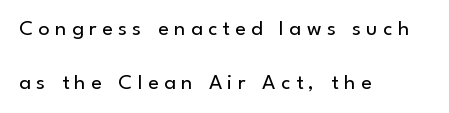
Q: Is the text bold? A: No.
Q: Is the text italic (slanted)? A: No, it is upright.
Q: Is the text underlined? A: No.
Q: How is the paragraph aligned? A: Left-aligned.
Q: Is the spacing between letters normal or unusually wide? A: Unusually wide.
Q: Is the spacing between lines tight, normal or loose? A: Loose.
